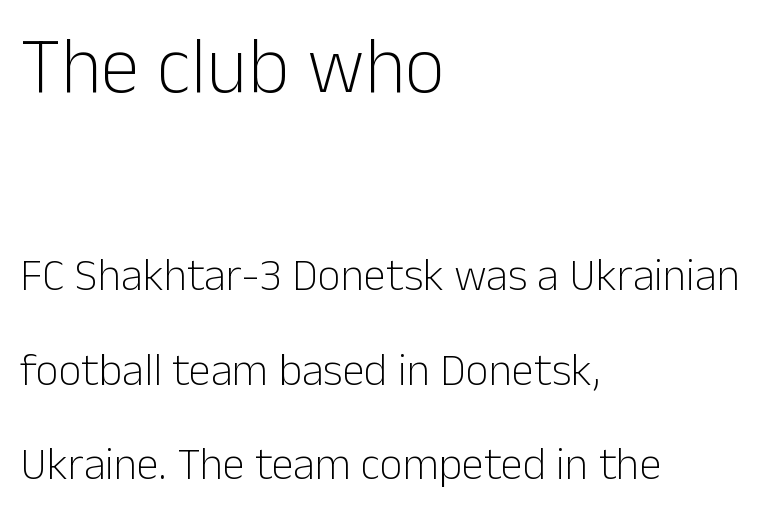
These lines are composed in type without serifs. The weight tops out at a normal text grade. Ordinary non-slanted type is in use. Look at the glyph heights: the upper group is clearly the bigger setting. The space beneath each line is pristine and unruled.
